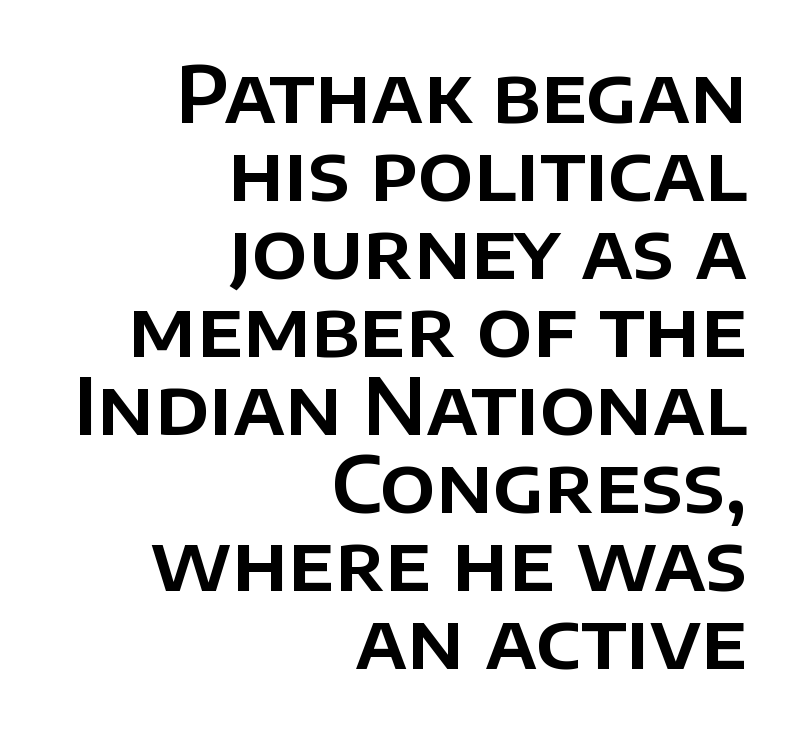
Q: Is the text italic (slanted)? A: No, it is upright.
Q: Is the typeface a serif or a sans-serif typeface? A: Sans-serif.
Q: Is the text underlined? A: No.
Q: How is the paragraph aligned? A: Right-aligned.
Q: Is the spacing between letters normal or unusually wide? A: Normal.
Q: Is the spacing between lines tight, normal or loose? A: Tight.
Q: Width (condensed, normal, or wide)? A: Normal.
Q: Stroke contrast? A: Low.
Q: x-height? A: Large.
Q: Monospaced? A: No.
